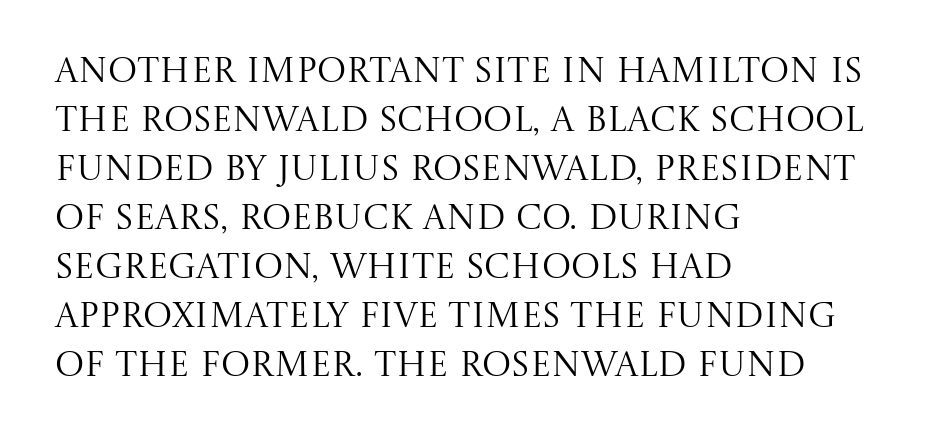
Q: Is the text bold? A: No.
Q: Is the text italic (slanted)? A: No, it is upright.
Q: Is the typeface a serif or a sans-serif typeface? A: Serif.
Q: Is the text underlined? A: No.
Q: How is the paragraph aligned? A: Left-aligned.
Q: Is the spacing between letters normal or unusually wide? A: Normal.
Q: Is the spacing between lines tight, normal or loose? A: Normal.
Q: Width (condensed, normal, or wide)? A: Normal.
Q: Stroke contrast? A: Medium.
Q: x-height? A: Large.
Q: Monospaced? A: No.
